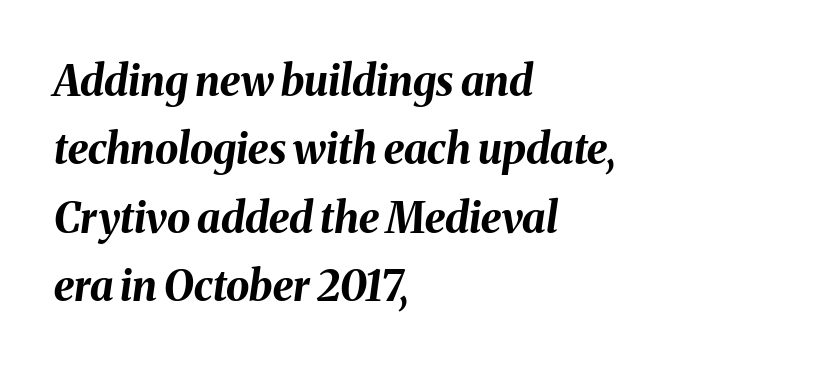
The image shows 42 px bold type, italic (leaning right); set left-aligned, normal line spacing (1.63x), normal letter spacing, not underlined; medium stroke contrast and a medium x-height.
